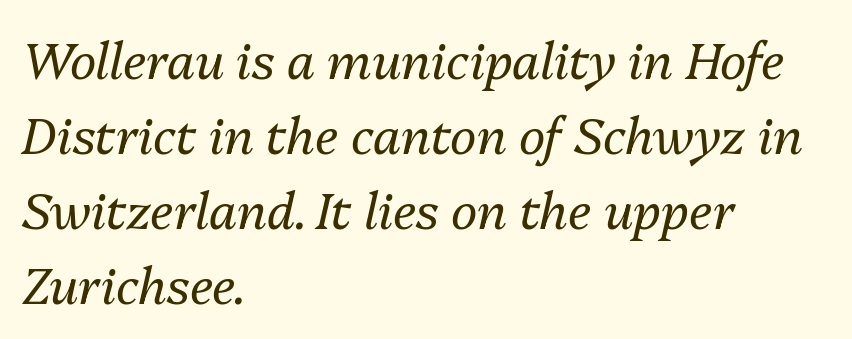
The image shows 50 px regular-weight type, italic (leaning right); set left-aligned, normal line spacing (1.5x), normal letter spacing, not underlined; medium stroke contrast and a medium x-height.
